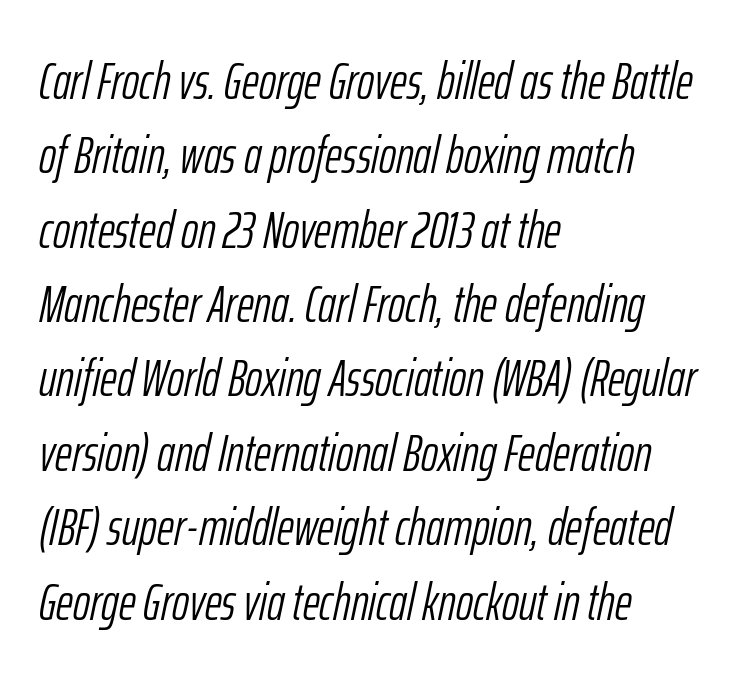
Q: Is the text bold? A: No.
Q: Is the text italic (slanted)? A: Yes, it leans right by about 12 degrees.
Q: Is the text underlined? A: No.
Q: How is the paragraph aligned? A: Left-aligned.
Q: Is the spacing between letters normal or unusually wide? A: Normal.
Q: Is the spacing between lines tight, normal or loose? A: Normal.
Q: Width (condensed, normal, or wide)? A: Condensed.
Q: Stroke contrast? A: Low.
Q: x-height? A: Medium.
Q: Monospaced? A: No.
